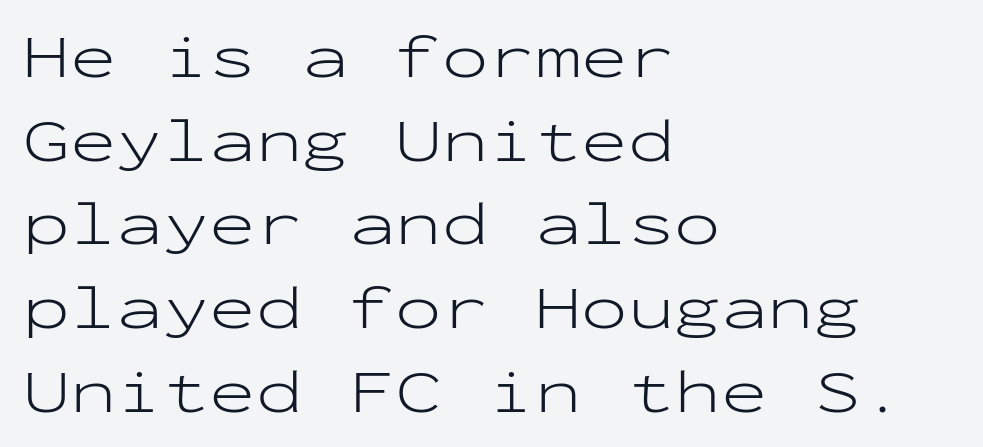
Every character here occupies the same horizontal width, giving the sample a typewriter-like rhythm. Any mark beneath the type? The region is blank. Type style note: lacks serifs. The setting favours the left margin, as ordinary paragraphs usually do. A roman cut, with each character standing at attention. Nothing heavy about these letters — not bold at all.
